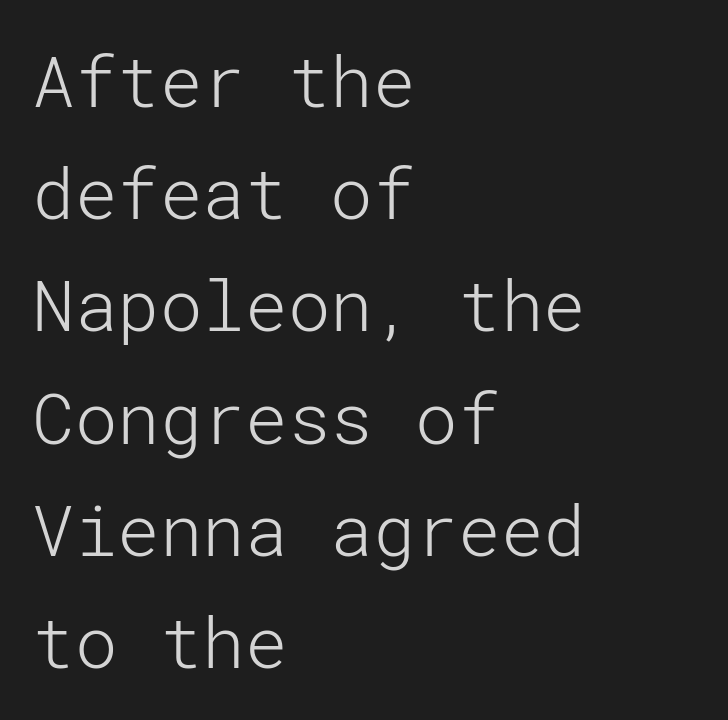
Is the block centered? No — it sits flush against the left margin. The space between consecutive lines is moderate. The foot of each line stays bare and open. The text was rendered using a sans face with plain stroke endings. No letter is thick-stroked: the sample isn't bold.
